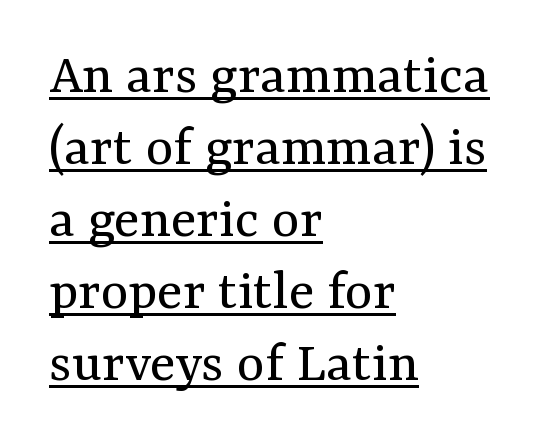
The image shows 59 px regular-weight serif type, upright; set left-aligned, line spacing 1.22x, normal letter spacing, underlined; medium stroke contrast and a medium x-height.
